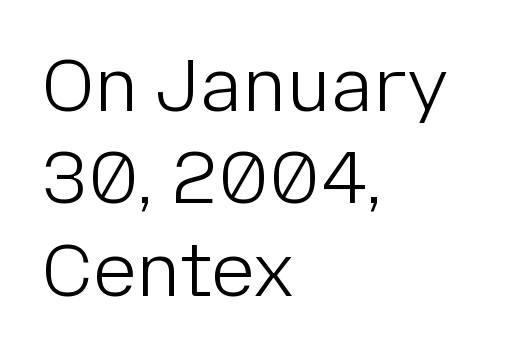
Q: Is the text bold? A: No.
Q: Is the text italic (slanted)? A: No, it is upright.
Q: Is the typeface a serif or a sans-serif typeface? A: Sans-serif.
Q: Is the text underlined? A: No.
Q: How is the paragraph aligned? A: Left-aligned.
Q: Is the spacing between letters normal or unusually wide? A: Normal.
Q: Is the spacing between lines tight, normal or loose? A: Normal.
Q: Width (condensed, normal, or wide)? A: Normal.
Q: Stroke contrast? A: Low.
Q: x-height? A: Medium.
Q: Monospaced? A: No.
